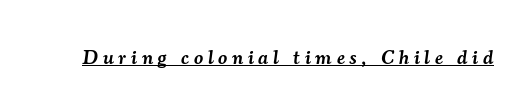
{"italic": "yes", "lean": "right", "slant_degrees": 7, "bold": "semi", "underline": "yes", "letter_spacing": "wide", "letter_spacing_em": 0.24, "glyph_px": 20}
